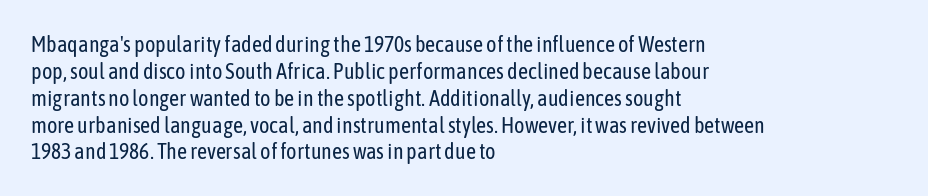
The image shows 22 px text type, upright; set left-aligned, line spacing 1.22x, normal letter spacing, not underlined.
